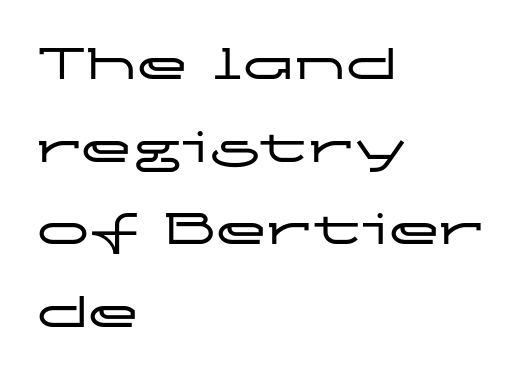
{"serif": "no", "italic": "no", "width": "wide", "stroke_contrast": "low", "x_height": "medium", "monospaced": "no", "underline": "no", "align": "left", "line_spacing": "normal", "line_spacing_ratio": 1.59, "letter_spacing": "normal", "letter_spacing_em": 0.0, "glyph_px": 52}
